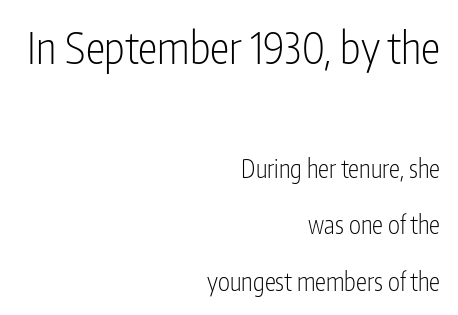
The image shows 44 px light, condensed sans-serif type, upright; set right-aligned, loose line spacing (2.25x), normal letter spacing, not underlined; the first (top) block is 1.76x larger; low stroke contrast and a medium x-height.
